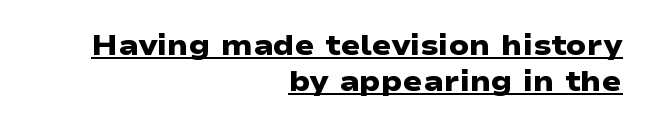
The face used here appears with an underline applied. Heft: maximum for text — a bold. Observe the absence of serifs on each vertical stroke in this sample. Nobody touched the tracking dial on this one. Character widths vary here, with narrow letters taking less room than wide ones. Compared with a flush-left layout, this one pins lines to the opposite, right side.
